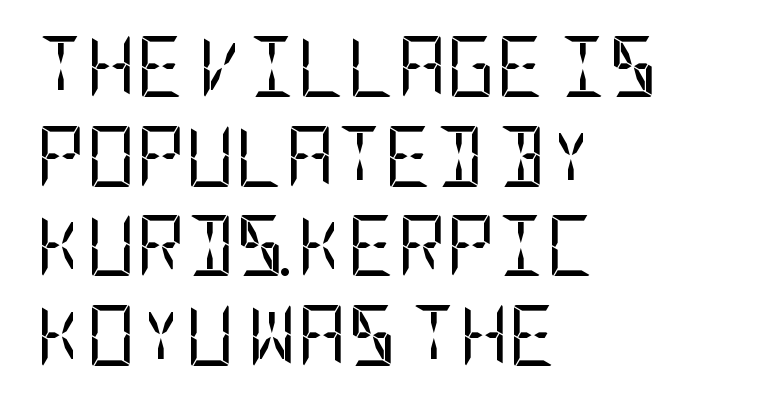
The image shows 61 px regular-weight, condensed sans-serif type, upright; set left-aligned, normal line spacing (1.47x), normal letter spacing, not underlined; low stroke contrast and a large x-height.
